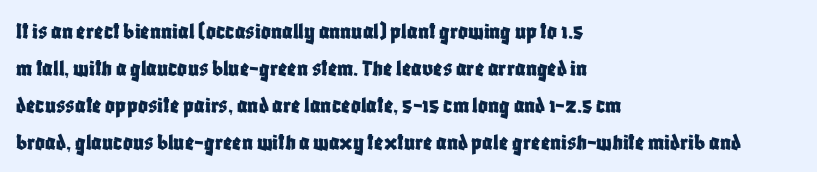
This is roman type, the default non-slanted kind. The lines in this sample share a left origin and differ only in where they stop. Glance below the letters and you will spot only blank space. The line-height multiplier appears to be the usual default. No extra tracking has been applied to these lines.
